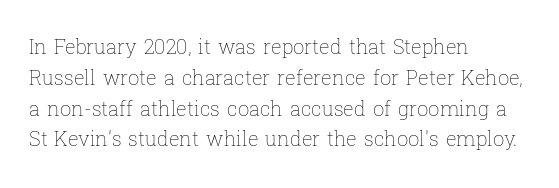
Q: Is the text bold? A: No.
Q: Is the text italic (slanted)? A: No, it is upright.
Q: Is the text underlined? A: No.
Q: How is the paragraph aligned? A: Left-aligned.
Q: Is the spacing between letters normal or unusually wide? A: Normal.
Q: Is the spacing between lines tight, normal or loose? A: Normal.
